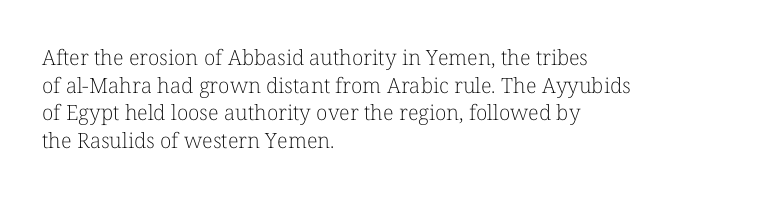
Teacher's note: observe the even left margin — that is flush-left alignment. The line texture is even and compact thanks to regular tracking. The lettering stays uniformly vertical, giving the passage a roman look. The baseline area is clear.
